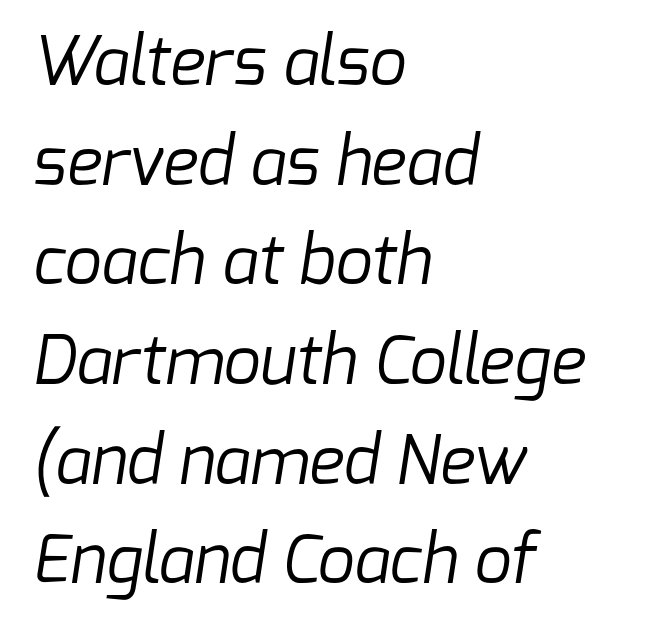
The image shows 66 px regular-weight sans-serif type; set left-aligned, normal line spacing (1.51x), normal letter spacing, not underlined; low stroke contrast and a medium x-height.
